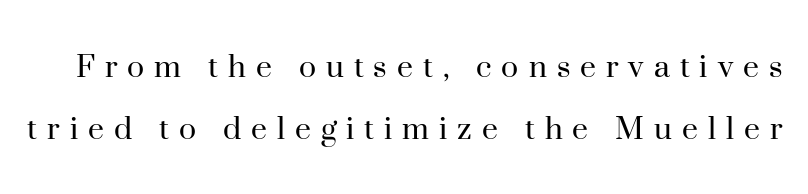
The image shows 36 px regular-weight serif type, upright; set line spacing 1.72x, unusually wide letter spacing (+0.28 em), not underlined; high stroke contrast and a small x-height.
